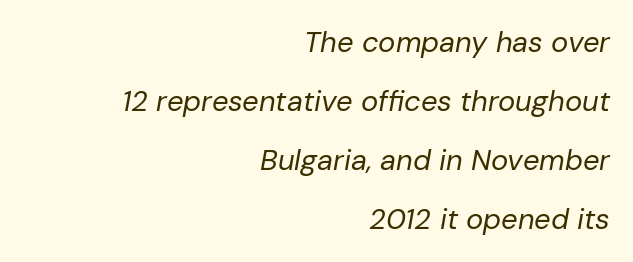
Q: Is the text bold? A: No.
Q: Is the text italic (slanted)? A: Yes, it leans right by about 10 degrees.
Q: Is the text underlined? A: No.
Q: How is the paragraph aligned? A: Right-aligned.
Q: Is the spacing between letters normal or unusually wide? A: Normal.
Q: Is the spacing between lines tight, normal or loose? A: Loose.
Q: Width (condensed, normal, or wide)? A: Normal.
Q: Stroke contrast? A: Low.
Q: x-height? A: Medium.
Q: Monospaced? A: No.
